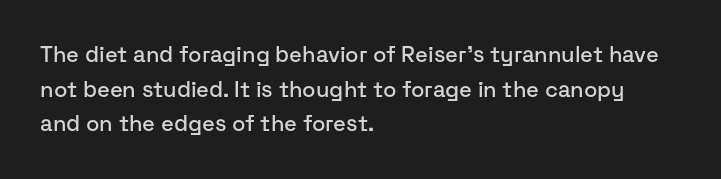
Q: Is the text italic (slanted)? A: No, it is upright.
Q: Is the text underlined? A: No.
Q: How is the paragraph aligned? A: Left-aligned.
Q: Is the spacing between letters normal or unusually wide? A: Normal.
Q: Is the spacing between lines tight, normal or loose? A: Normal.
